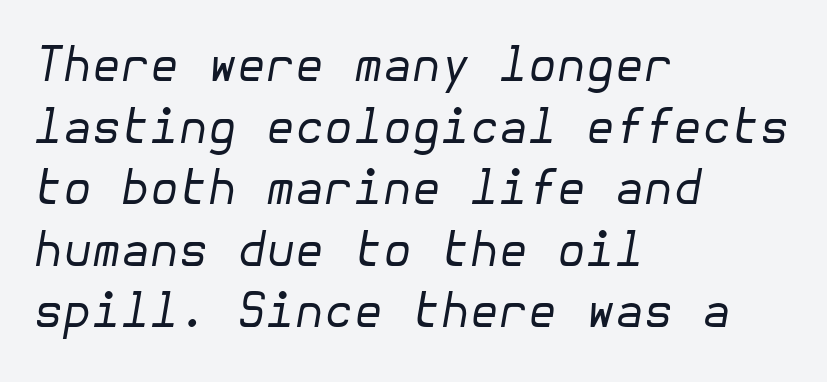
You could call the tracking neutral — neither tight nor loose. Weight: not bold — regular or lighter. Normally led — the rows are evenly, conventionally spaced. If you drew a line through each stem, it would be angled.
